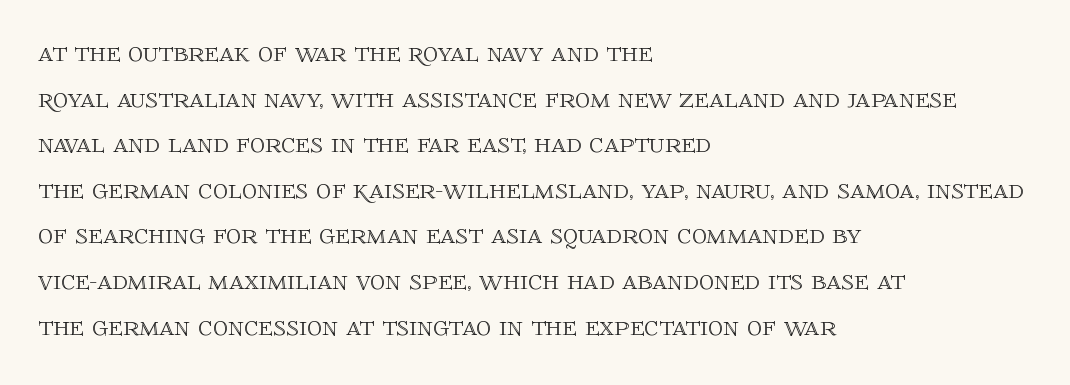
Q: Is the text italic (slanted)? A: No, it is upright.
Q: Is the text underlined? A: No.
Q: How is the paragraph aligned? A: Left-aligned.
Q: Is the spacing between letters normal or unusually wide? A: Normal.
Q: Is the spacing between lines tight, normal or loose? A: Normal.
Q: Width (condensed, normal, or wide)? A: Normal.
Q: x-height? A: Large.
Q: Monospaced? A: No.
